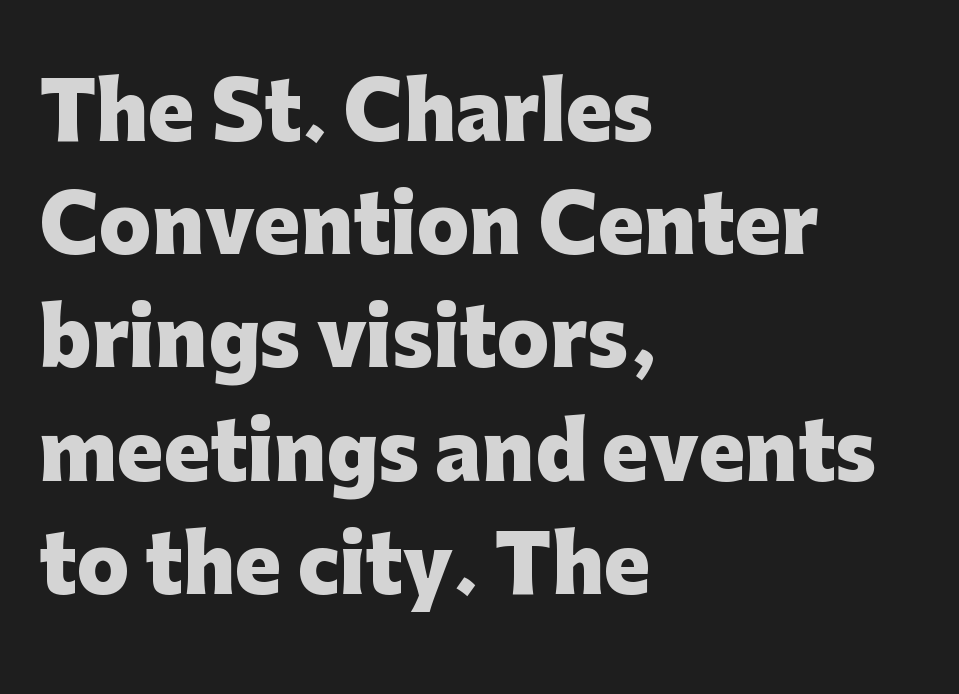
A roman cut, with each character standing at attention. Students, observe: this is what conventionally led text looks like. Nobody drew a line under any word here. Character widths vary here, with narrow letters taking less room than wide ones. Stroke thickness is high; the sample reads as a true bold. Compared with typical body copy, the letter spacing here is the same.
